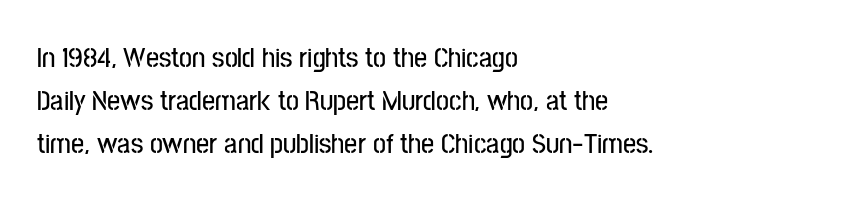
The image shows 29 px condensed sans-serif type, upright; set left-aligned, normal line spacing (1.48x), normal letter spacing, not underlined; low stroke contrast and a medium x-height.
